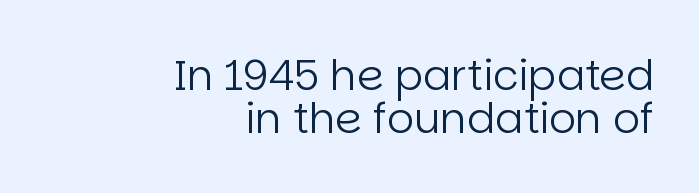
The image shows 42 px regular-weight sans-serif type, upright; set right-aligned, tight line spacing (1.02x), normal letter spacing, not underlined; low stroke contrast and a large x-height.
